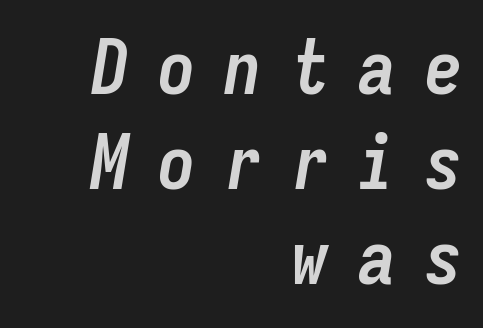
{"italic": "yes", "lean": "right", "slant_degrees": 9, "bold": "yes", "weight": "semibold", "width": "condensed", "stroke_contrast": "low", "x_height": "medium", "monospaced": "yes", "underline": "no", "align": "right", "line_spacing": "normal", "line_spacing_ratio": 1.27, "letter_spacing": "wide", "letter_spacing_em": 0.39, "glyph_px": 75}
